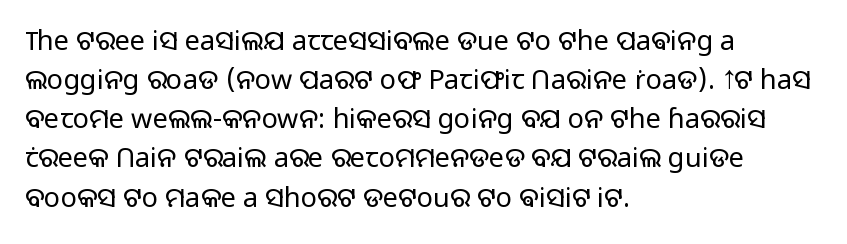
Q: Is the text bold? A: No.
Q: Is the text italic (slanted)? A: No, it is upright.
Q: Is the text underlined? A: No.
Q: How is the paragraph aligned? A: Left-aligned.
Q: Is the spacing between letters normal or unusually wide? A: Normal.
Q: Is the spacing between lines tight, normal or loose? A: Normal.
